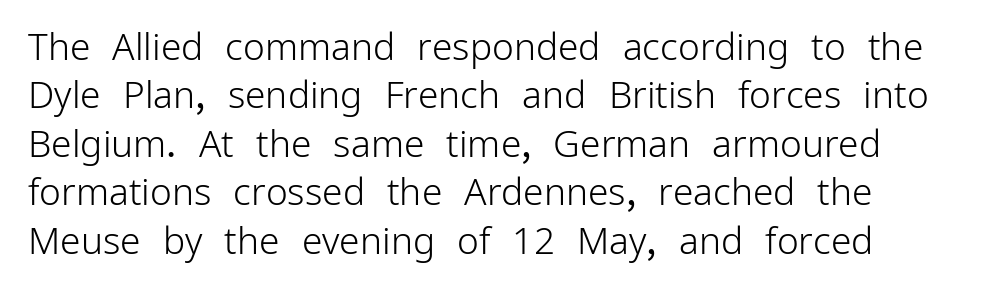
The image shows 37 px light sans-serif type, upright; set left-aligned, normal line spacing (1.31x), normal letter spacing, not underlined; low stroke contrast and a medium x-height.
